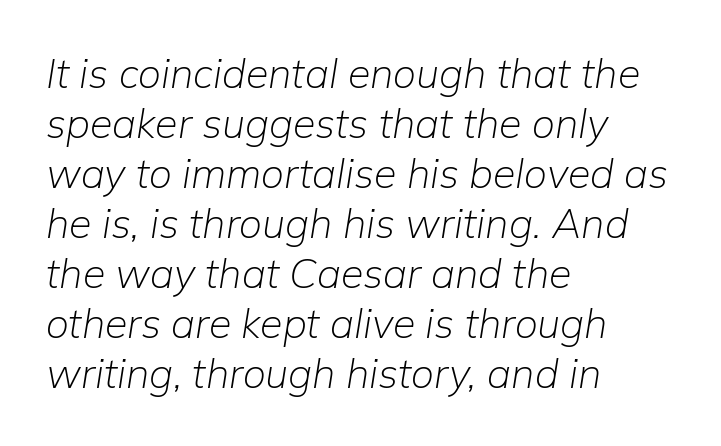
{"italic": "yes", "lean": "right", "slant_degrees": 9, "bold": "no", "weight": "light", "width": "normal", "stroke_contrast": "low", "x_height": "medium", "monospaced": "no", "underline": "no", "align": "left", "line_spacing_ratio": 1.22, "letter_spacing": "normal", "letter_spacing_em": 0.0, "glyph_px": 41}
